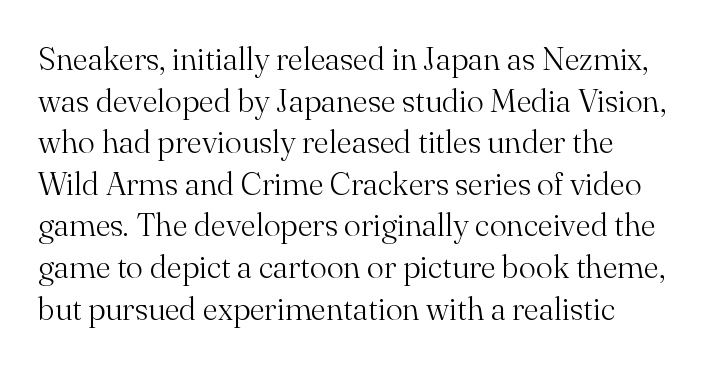
{"serif": "yes", "italic": "no", "bold": "no", "weight": "light", "width": "normal", "stroke_contrast": "medium", "x_height": "small", "monospaced": "no", "underline": "no", "align": "left", "line_spacing": "normal", "line_spacing_ratio": 1.3, "letter_spacing": "normal", "letter_spacing_em": 0.0, "glyph_px": 32}
